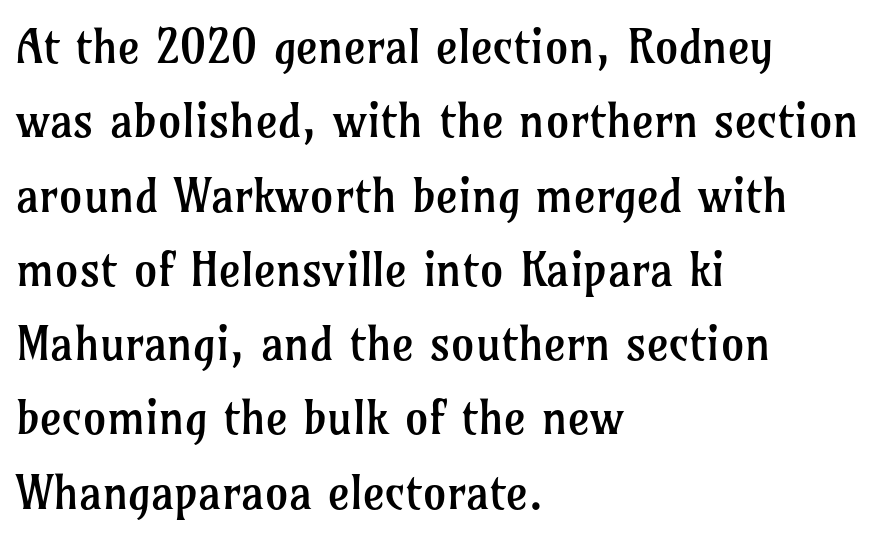
The image shows 47 px regular-weight serif type, upright; set left-aligned, normal line spacing (1.58x), normal letter spacing, not underlined; low stroke contrast and a medium x-height.
